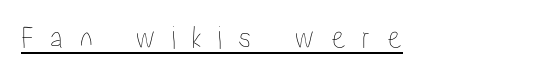
{"italic": "no", "width": "condensed", "stroke_contrast": "low", "x_height": "medium", "monospaced": "no", "underline": "yes", "letter_spacing": "wide", "letter_spacing_em": 0.49, "glyph_px": 33}
